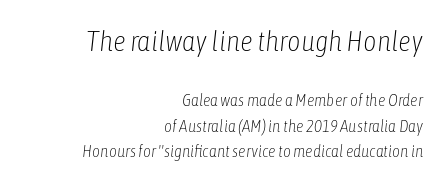
The gap between lines stays unmarked. The face used here appears at its bigger size in the upper chunk. The passage is arranged like a letterhead date or caption credit — flush right. You could not count columns in this text — the font is proportionally spaced. Does extra space separate the letters? No, they use regular spacing.
